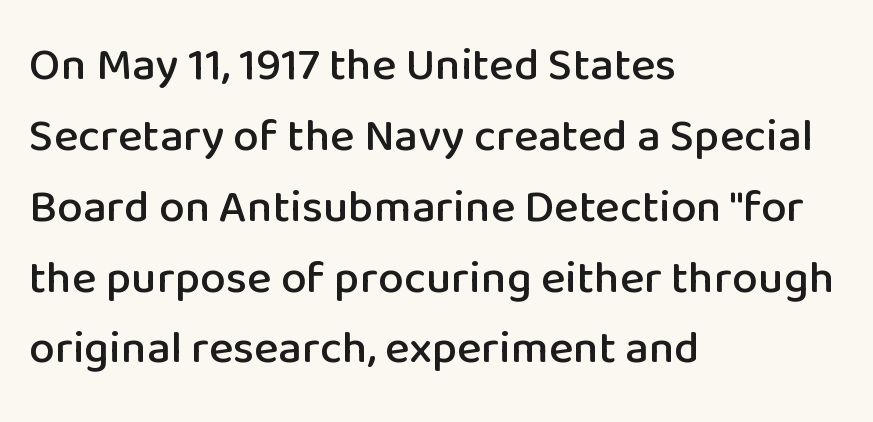
Does the lettering tilt? It doesn't — this is upright. Reading down the column, the eye jumps a familiar distance to each next line. Underlining? Definitely not there. This rendering leaves character spacing at its baseline value. Each letter keeps its own natural width here, so spacing adapts to shape. Visually the block forms a straight wall on the left and a jagged coastline on the right.
